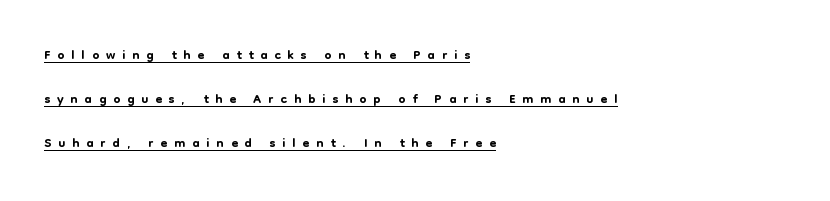
{"italic": "no", "underline": "yes", "align": "left", "line_spacing": "loose", "line_spacing_ratio": 2.2, "letter_spacing": "wide", "letter_spacing_em": 0.34, "glyph_px": 20}
